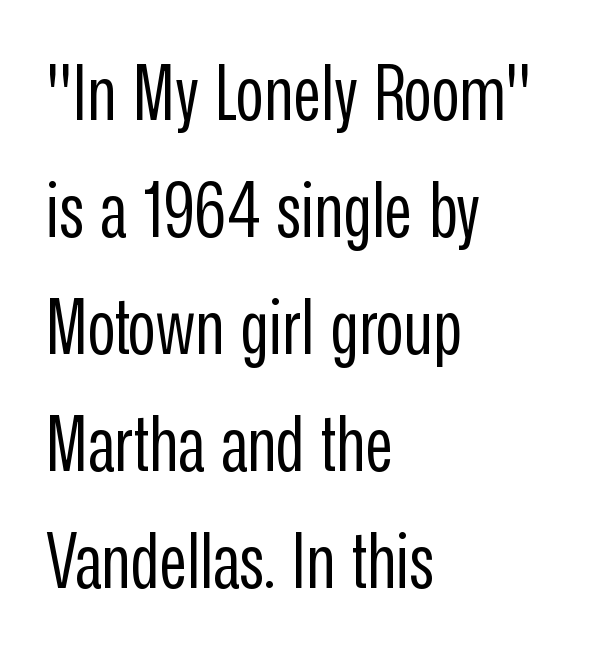
Here the designer chose a conventional face with non-uniform glyph widths. The line texture is even and compact thanks to regular tracking. Italic? Not at all — the glyphs are vertical. Anything drawn beneath the words? Only blank space. Notice how descenders clear the ascenders below comfortably — that's standard leading.
